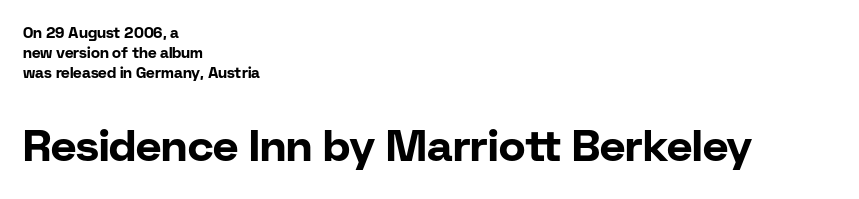
The image shows 44 px bold sans-serif type, upright; set left-aligned, normal line spacing (1.32x), normal letter spacing, not underlined; the second (bottom) block is 2.93x larger; low stroke contrast and a medium x-height.
